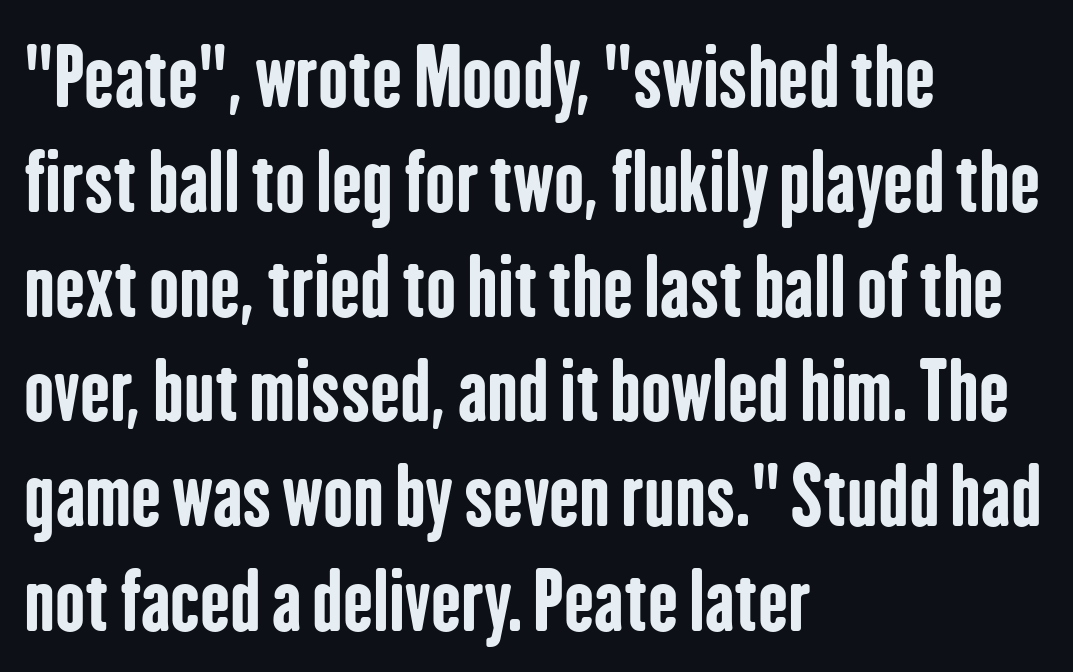
{"serif": "no", "italic": "no", "bold": "yes", "weight": "bold", "width": "condensed", "stroke_contrast": "low", "x_height": "medium", "monospaced": "no", "underline": "no", "align": "left", "line_spacing": "normal", "line_spacing_ratio": 1.31, "letter_spacing": "normal", "letter_spacing_em": 0.0, "glyph_px": 80}
